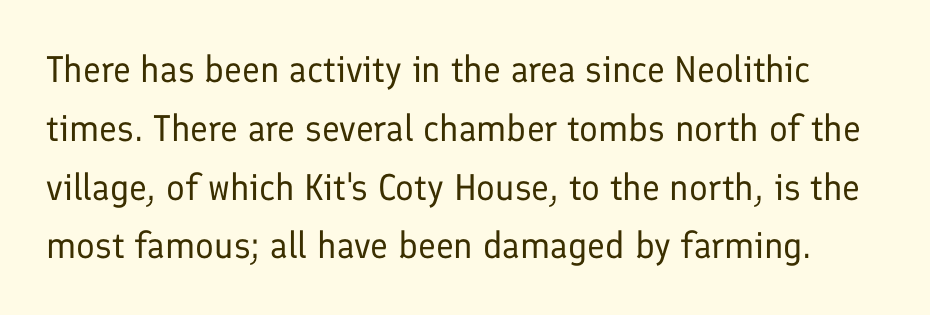
Q: Is the text bold? A: No.
Q: Is the text italic (slanted)? A: No, it is upright.
Q: Is the typeface a serif or a sans-serif typeface? A: Sans-serif.
Q: Is the text underlined? A: No.
Q: Is the spacing between letters normal or unusually wide? A: Normal.
Q: Is the spacing between lines tight, normal or loose? A: Normal.
Q: Width (condensed, normal, or wide)? A: Normal.
Q: Stroke contrast? A: Low.
Q: x-height? A: Medium.
Q: Monospaced? A: No.
